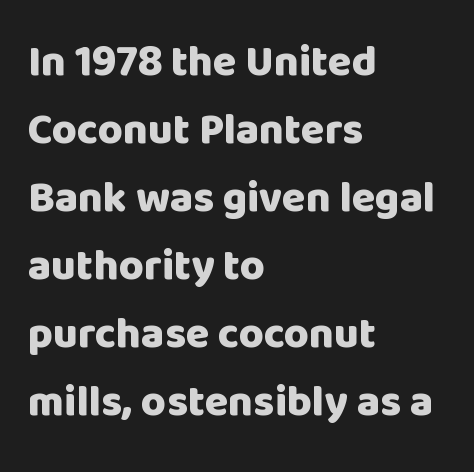
{"serif": "no", "italic": "no", "bold": "yes", "weight": "heavy", "width": "normal", "stroke_contrast": "low", "x_height": "large", "monospaced": "no", "underline": "no", "align": "left", "line_spacing": "normal", "line_spacing_ratio": 1.58, "letter_spacing": "normal", "letter_spacing_em": 0.0, "glyph_px": 43}
